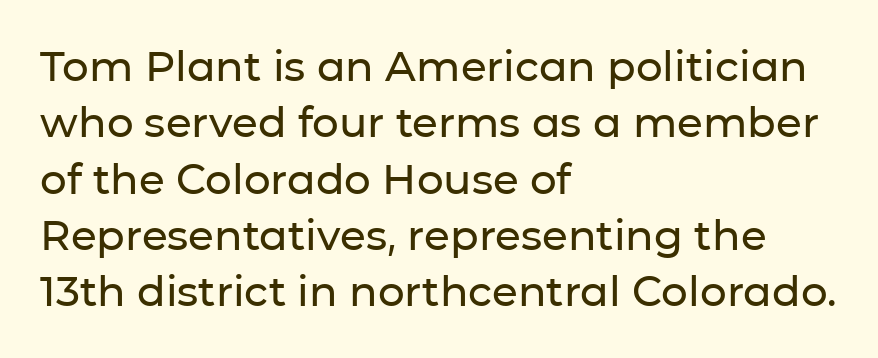
{"serif": "no", "italic": "no", "width": "normal", "stroke_contrast": "low", "x_height": "medium", "monospaced": "no", "underline": "no", "align": "left", "line_spacing": "normal", "line_spacing_ratio": 1.34, "letter_spacing": "normal", "letter_spacing_em": 0.0, "glyph_px": 42}
